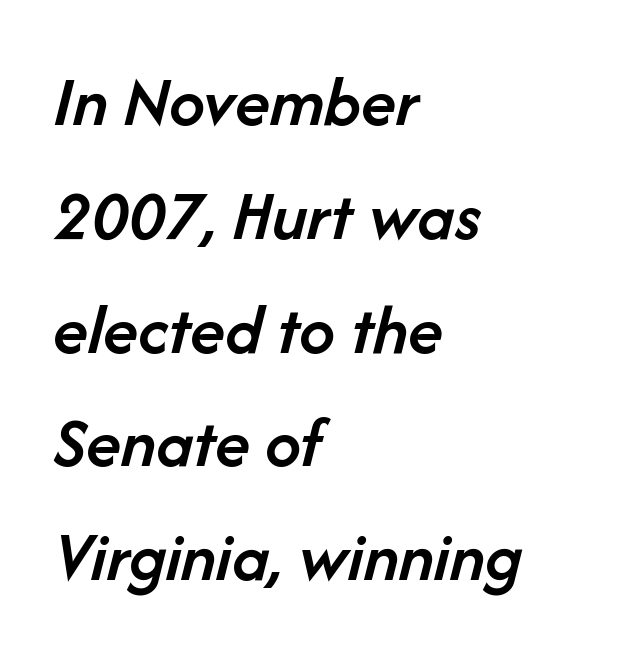
{"italic": "yes", "lean": "right", "slant_degrees": 14, "bold": "semi", "weight": "semibold", "width": "normal", "stroke_contrast": "low", "x_height": "medium", "monospaced": "no", "underline": "no", "align": "left", "line_spacing": "normal", "line_spacing_ratio": 1.58, "letter_spacing": "normal", "letter_spacing_em": 0.0, "glyph_px": 72}
